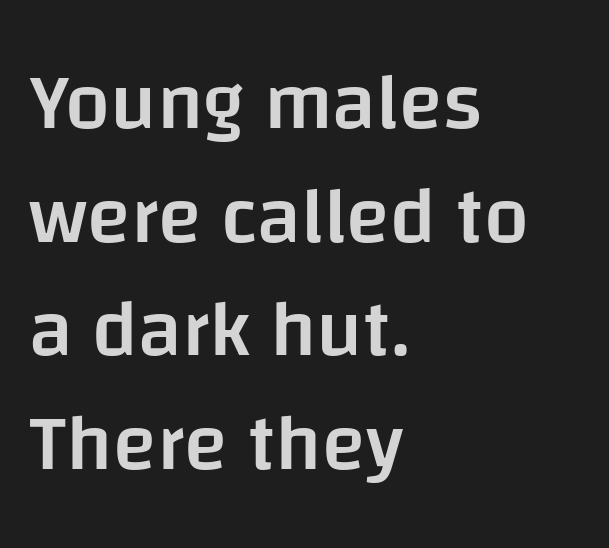
The image shows 80 px semibold sans-serif type, upright; set left-aligned, normal line spacing (1.42x), normal letter spacing, not underlined; low stroke contrast and a large x-height.
